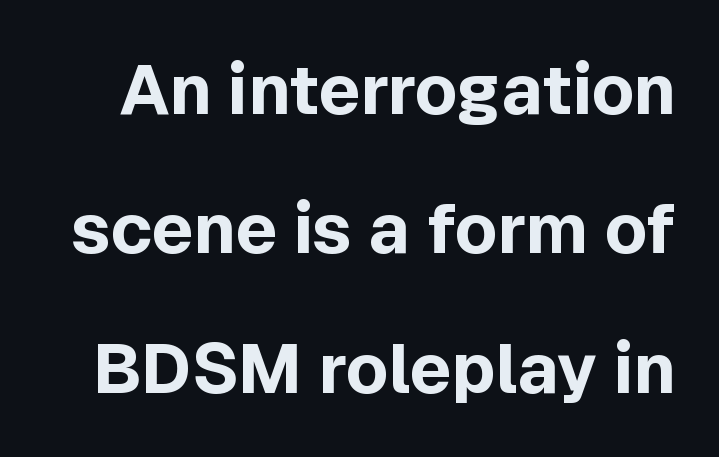
{"serif": "no", "italic": "no", "bold": "yes", "weight": "bold", "width": "normal", "x_height": "medium", "monospaced": "no", "underline": "no", "line_spacing": "loose", "line_spacing_ratio": 1.99, "letter_spacing": "normal", "letter_spacing_em": 0.0, "glyph_px": 70}
